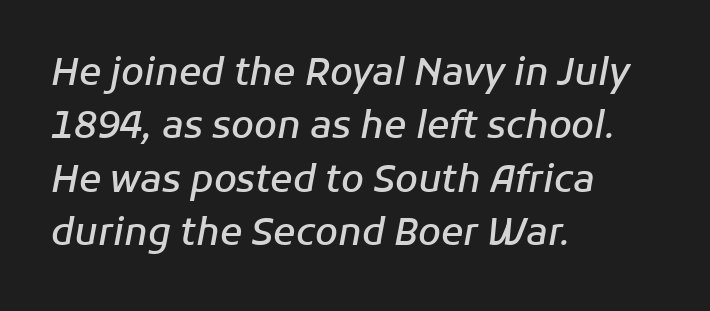
The image shows 37 px semibold type, italic (leaning right); set left-aligned, normal line spacing (1.44x), normal letter spacing, not underlined; low stroke contrast and a medium x-height.
